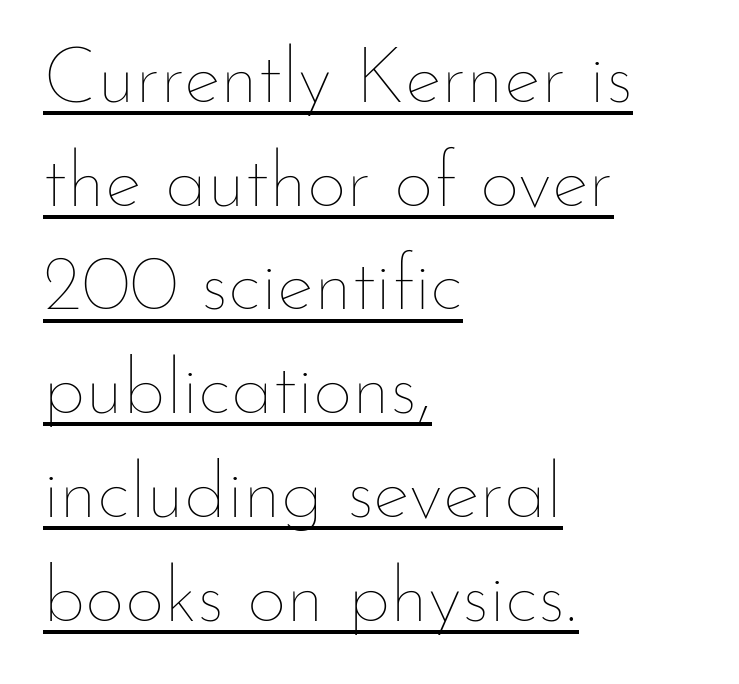
{"italic": "no", "bold": "no", "weight": "thin", "width": "normal", "stroke_contrast": "low", "x_height": "small", "monospaced": "no", "underline": "yes", "align": "left", "line_spacing": "normal", "line_spacing_ratio": 1.33, "letter_spacing": "normal", "letter_spacing_em": 0.0, "glyph_px": 78}
